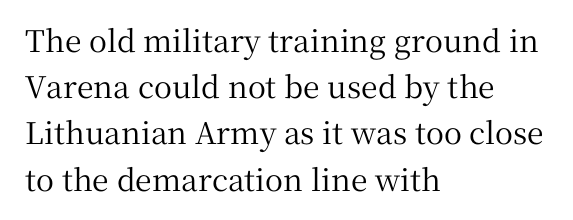
{"serif": "yes", "italic": "no", "width": "normal", "stroke_contrast": "medium", "x_height": "medium", "monospaced": "no", "underline": "no", "align": "left", "line_spacing": "normal", "line_spacing_ratio": 1.54, "letter_spacing": "normal", "letter_spacing_em": 0.0, "glyph_px": 30}
